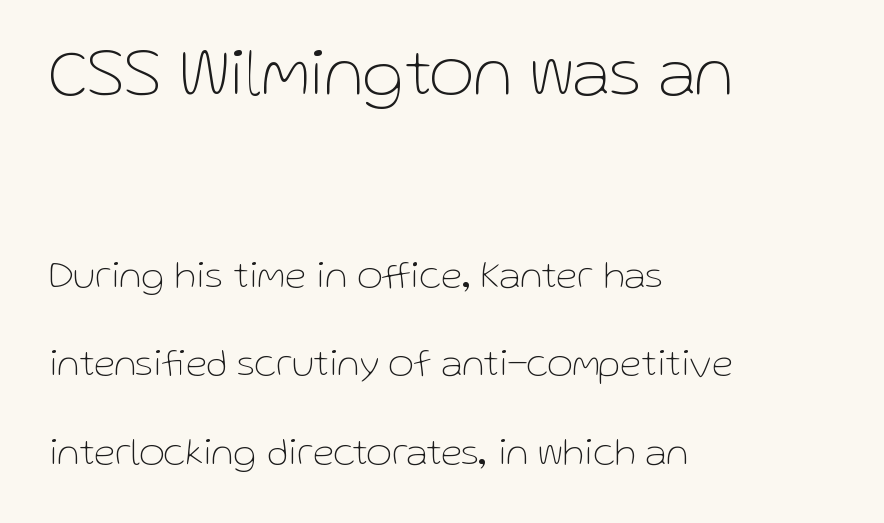
Q: Is the text bold? A: No.
Q: Is the text italic (slanted)? A: No, it is upright.
Q: Is the typeface a serif or a sans-serif typeface? A: Sans-serif.
Q: Is the text underlined? A: No.
Q: How is the paragraph aligned? A: Left-aligned.
Q: Is the spacing between letters normal or unusually wide? A: Normal.
Q: Is the spacing between lines tight, normal or loose? A: Loose.
Q: Which block of text is set in a larger size, the first (top) or the second (bottom)? A: The first (top) one.
Q: Width (condensed, normal, or wide)? A: Normal.
Q: Stroke contrast? A: Low.
Q: x-height? A: Medium.
Q: Monospaced? A: No.
